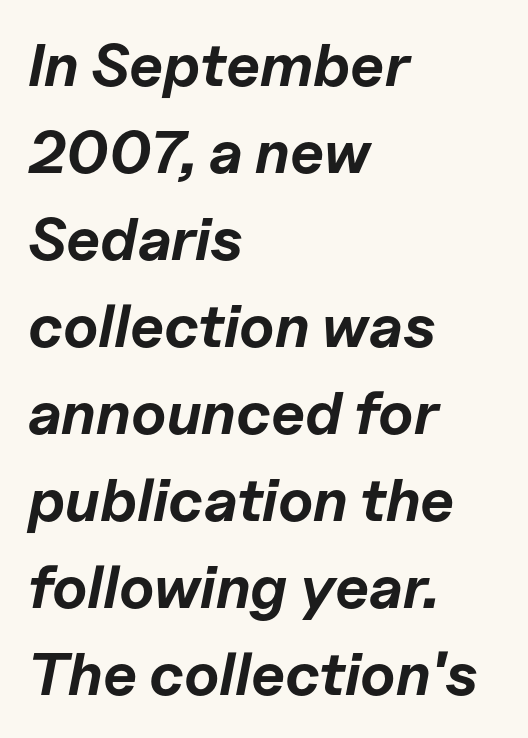
The image shows 60 px bold type, italic (leaning right); set left-aligned, normal line spacing (1.45x), normal letter spacing, not underlined; low stroke contrast and a medium x-height.
